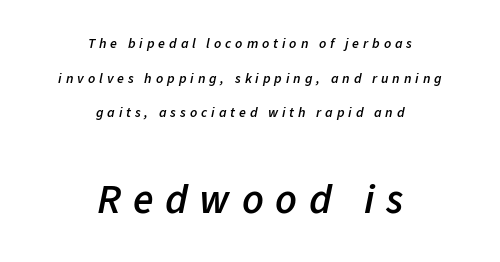
The image shows 42 px semibold type, italic (leaning right); set centered, loose line spacing (2.47x), unusually wide letter spacing (+0.28 em), not underlined; the second (bottom) block is 3.0x larger; low stroke contrast and a medium x-height.
